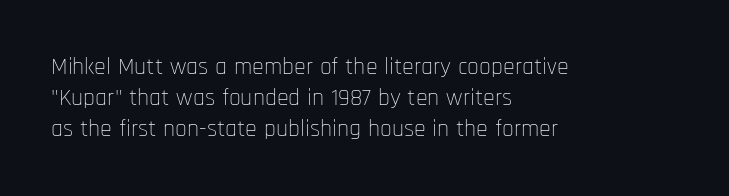
These lines keep a tight, regular rhythm from letter to letter. Notice how descenders clear the ascenders below comfortably — that's standard leading. These lines were composed using upright roman letters. One-word summary of the alignment: left. Nobody drew a line under any word here. The typesetting does not lean heavy: it is not bold.
